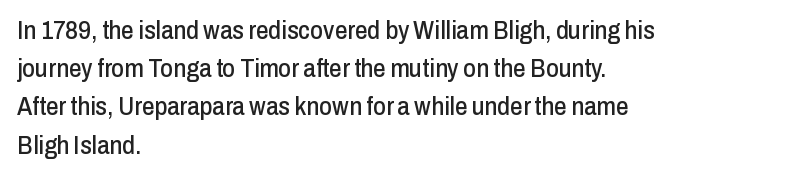
The image shows 25 px text type, upright; set left-aligned, normal line spacing (1.53x), normal letter spacing, not underlined.
